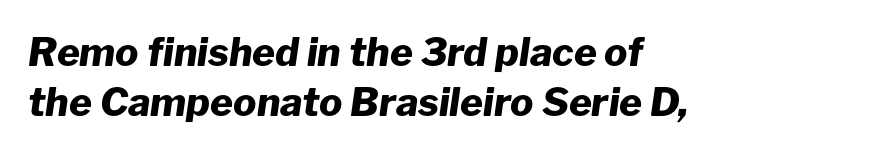
{"italic": "yes", "lean": "right", "slant_degrees": 8, "bold": "yes", "weight": "heavy", "width": "normal", "stroke_contrast": "low", "x_height": "medium", "monospaced": "no", "underline": "no", "align": "left", "line_spacing": "normal", "line_spacing_ratio": 1.29, "letter_spacing": "normal", "letter_spacing_em": 0.0, "glyph_px": 39}
